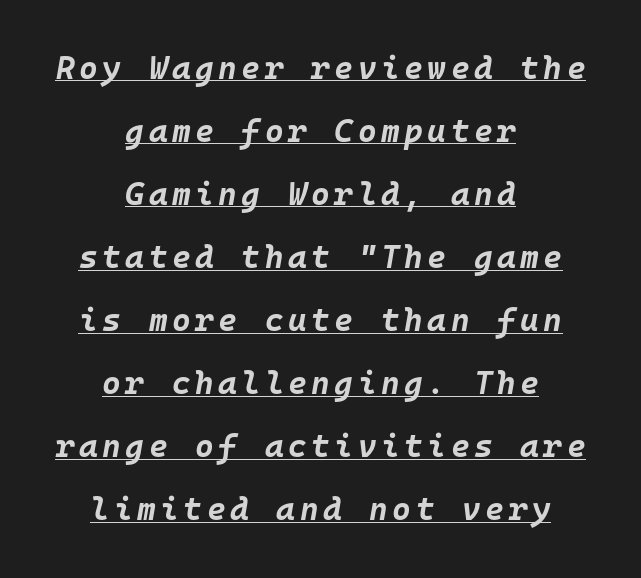
Heavy, bold letterforms. The setting favours the middle, as headings and verse often do. These characters rest on top of a visible drawn line. The face used here is monospaced, like something from a code editor.
